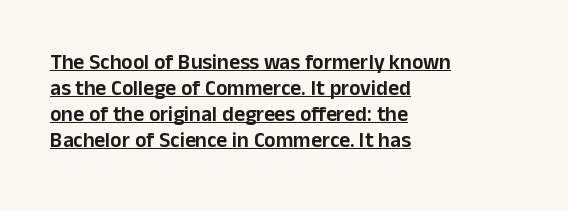
A student would call this left alignment; a typographer would say flush left, rag right. A typographer would call this underscored text. Does the lettering tilt? It doesn't — this is upright. The passage shown has conventional tracking throughout.
